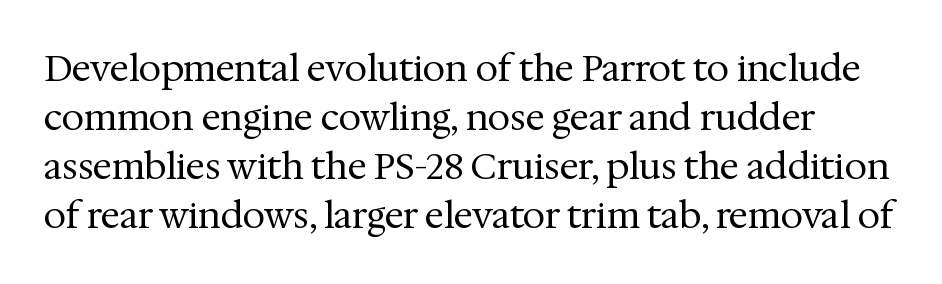
Q: Is the text bold? A: No.
Q: Is the text italic (slanted)? A: No, it is upright.
Q: Is the typeface a serif or a sans-serif typeface? A: Serif.
Q: Is the text underlined? A: No.
Q: Is the spacing between letters normal or unusually wide? A: Normal.
Q: Is the spacing between lines tight, normal or loose? A: Normal.
Q: Width (condensed, normal, or wide)? A: Normal.
Q: Stroke contrast? A: Medium.
Q: x-height? A: Medium.
Q: Monospaced? A: No.
